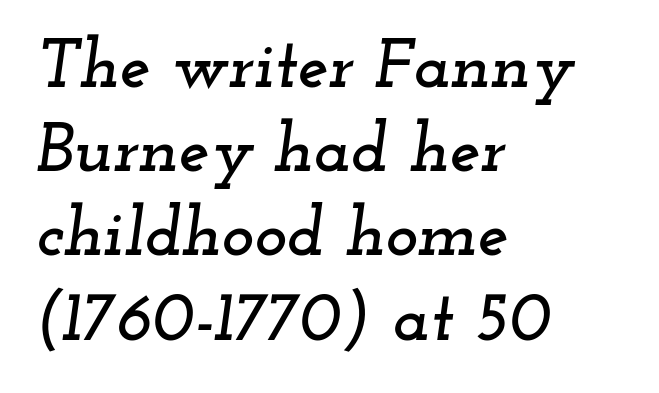
The image shows 69 px wide serif type, italic (leaning right); set left-aligned, line spacing 1.22x, normal letter spacing, not underlined; low stroke contrast and a small x-height.
